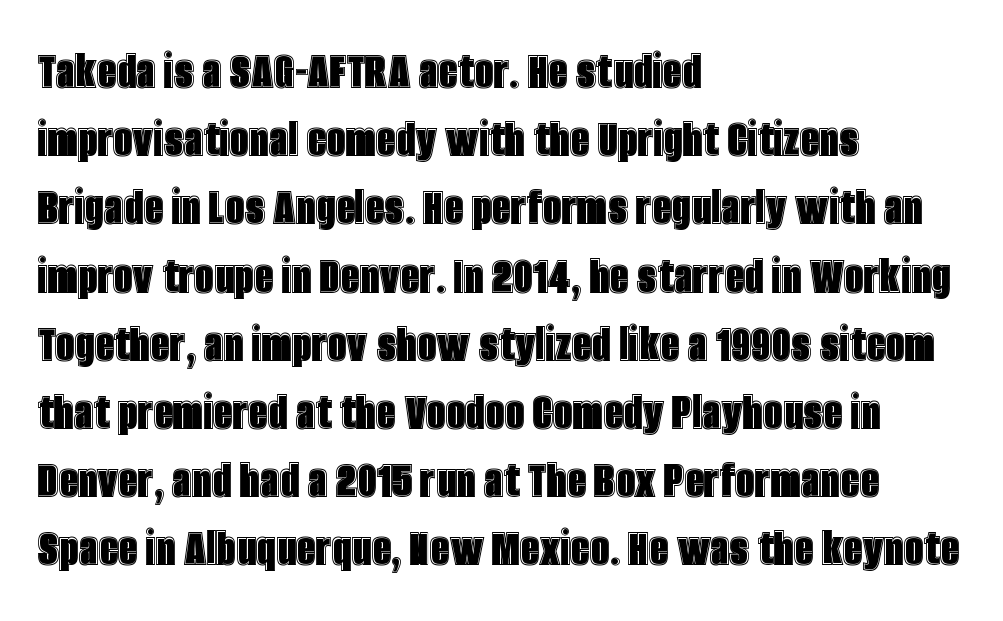
Varying glyph widths throughout — classic text-font behaviour. Line beginnings align vertically; line endings do not. A clean baseline with only descenders dipping below it. Do the letters lean? They stand straight. Between one letter and the next there's only the usual sliver of space.
